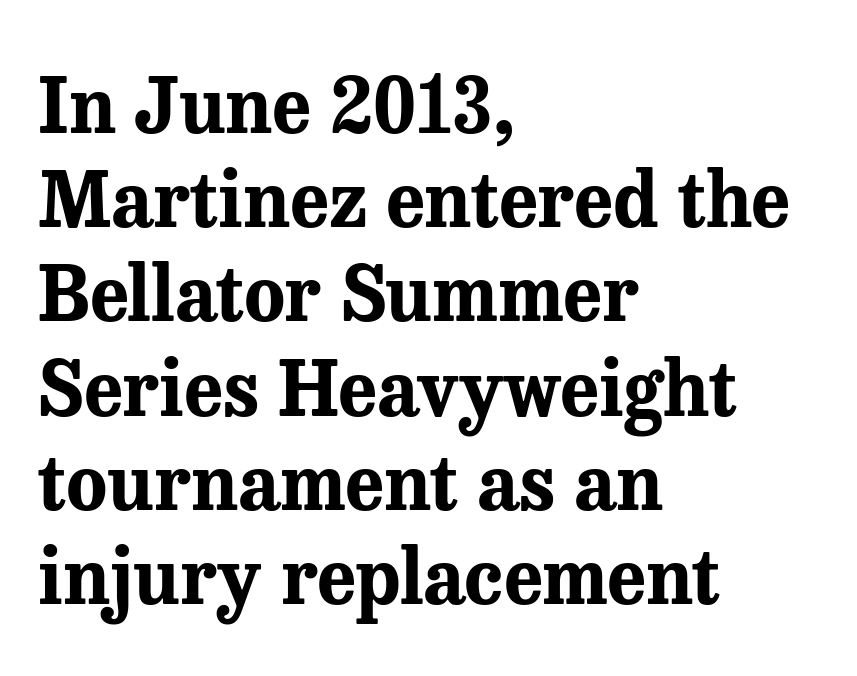
Q: Is the text bold? A: Yes.
Q: Is the text italic (slanted)? A: No, it is upright.
Q: Is the typeface a serif or a sans-serif typeface? A: Serif.
Q: Is the text underlined? A: No.
Q: How is the paragraph aligned? A: Left-aligned.
Q: Is the spacing between letters normal or unusually wide? A: Normal.
Q: Width (condensed, normal, or wide)? A: Normal.
Q: Stroke contrast? A: Medium.
Q: x-height? A: Medium.
Q: Monospaced? A: No.
